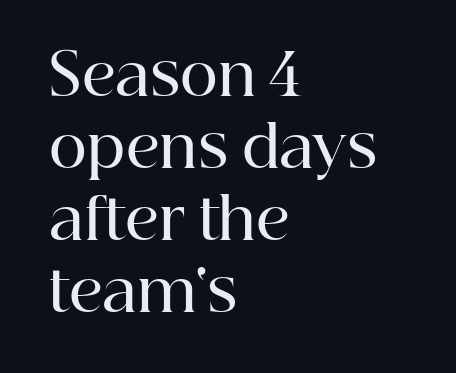
Posture: vertical. This sample has the flowing, uneven cadence of proportional lettering. This is serif lettering, the kind often seen in printed books. Tracking value appears to be zero — textbook default spacing. Any mark beneath the type? The region is blank.
